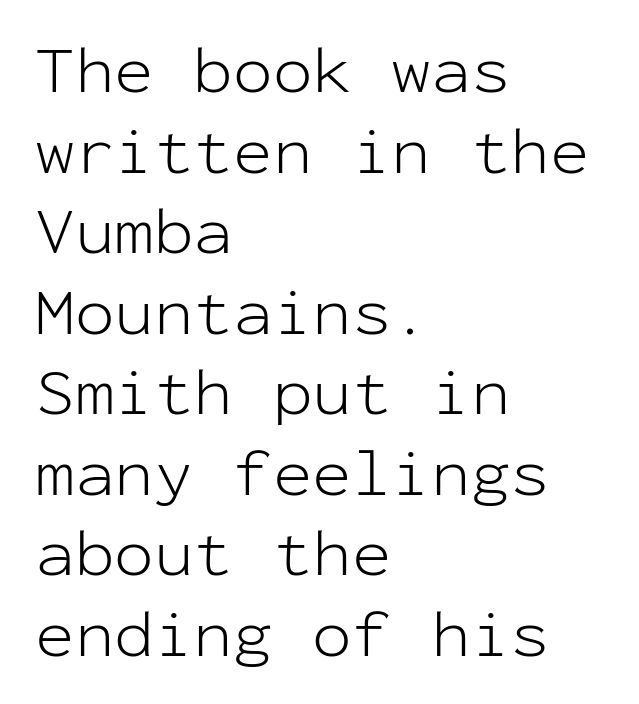
In terms of letterspacing, this is plain default setting. A typesetter would label this face a sans. Weight: in the light-to-regular range. Quick note: not italic, upright. Do the characters align in a grid? Yes, the font is monospaced.
